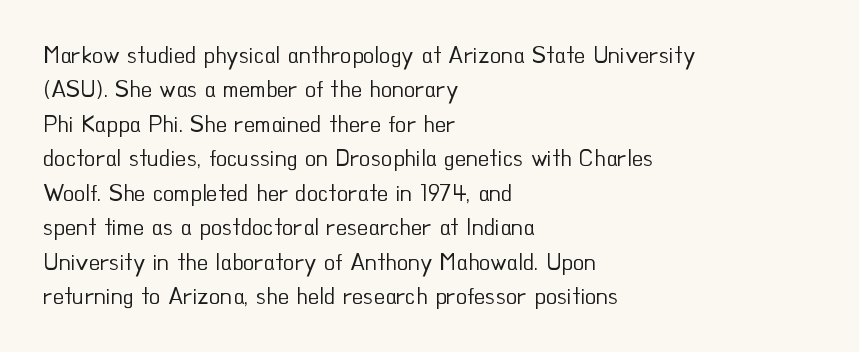
Q: Is the text bold? A: No.
Q: Is the text italic (slanted)? A: No, it is upright.
Q: Is the text underlined? A: No.
Q: How is the paragraph aligned? A: Left-aligned.
Q: Is the spacing between letters normal or unusually wide? A: Normal.
Q: Is the spacing between lines tight, normal or loose? A: Normal.
